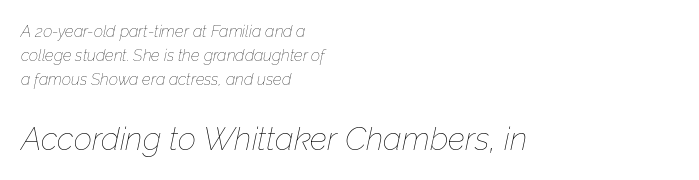
The image shows 32 px thin type, italic (leaning right); set left-aligned, normal line spacing (1.51x), normal letter spacing, not underlined; the second (bottom) block is 2.0x larger; low stroke contrast and a medium x-height.
